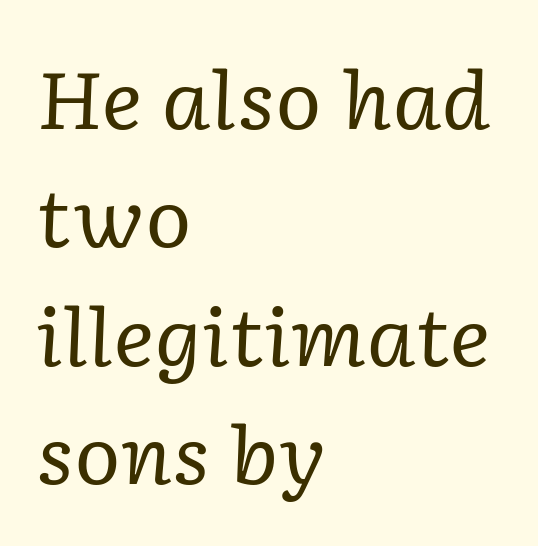
Q: Is the text bold? A: No.
Q: Is the text italic (slanted)? A: Yes, it leans right by about 2 degrees.
Q: Is the typeface a serif or a sans-serif typeface? A: Serif.
Q: Is the text underlined? A: No.
Q: How is the paragraph aligned? A: Left-aligned.
Q: Is the spacing between letters normal or unusually wide? A: Normal.
Q: Is the spacing between lines tight, normal or loose? A: Normal.
Q: Width (condensed, normal, or wide)? A: Normal.
Q: Stroke contrast? A: Low.
Q: x-height? A: Medium.
Q: Monospaced? A: No.
